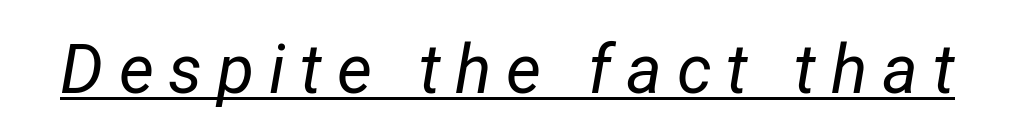
The image shows 68 px regular-weight, condensed type, italic (leaning right); set unusually wide letter spacing (+0.22 em), underlined; low stroke contrast and a medium x-height.
